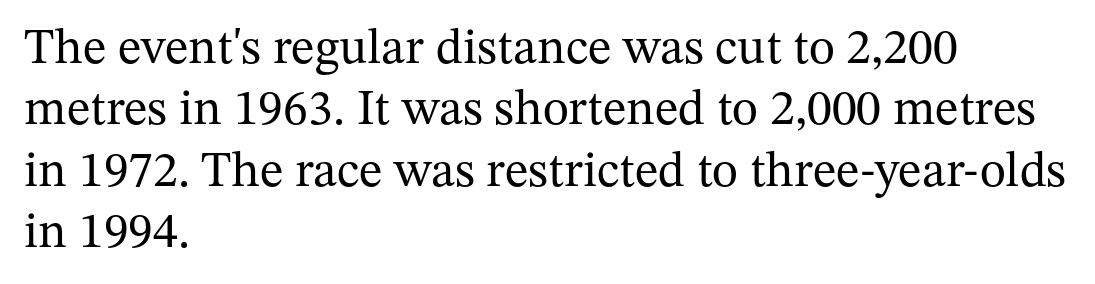
{"serif": "yes", "italic": "no", "bold": "no", "weight": "regular", "width": "normal", "stroke_contrast": "medium", "x_height": "medium", "monospaced": "no", "underline": "no", "align": "left", "line_spacing_ratio": 1.23, "letter_spacing": "normal", "letter_spacing_em": 0.0, "glyph_px": 50}
